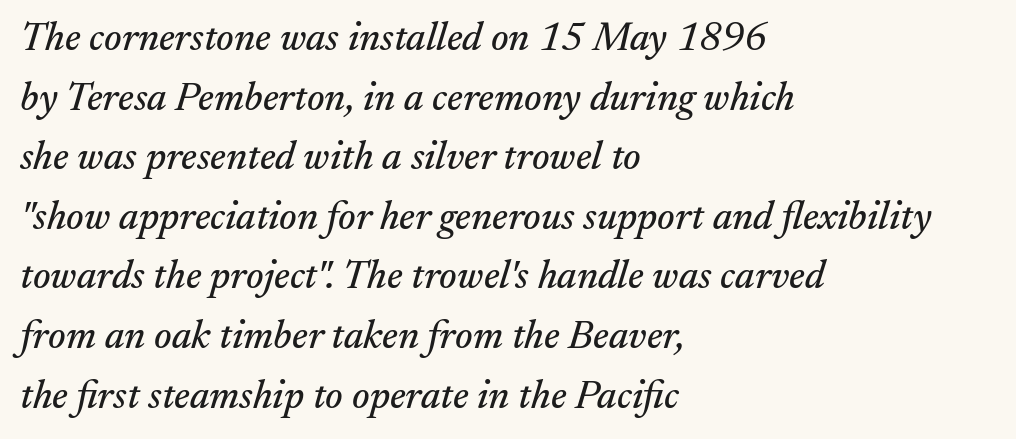
Each word holds together tightly as a unit, with standard inter-letter gaps. If you drew a ruler down the left edge, every line would touch it. Notice how the stems are inclined rather than vertical — that's the hallmark of italics. The rendering uses natural spacing where letterforms have individual widths.
